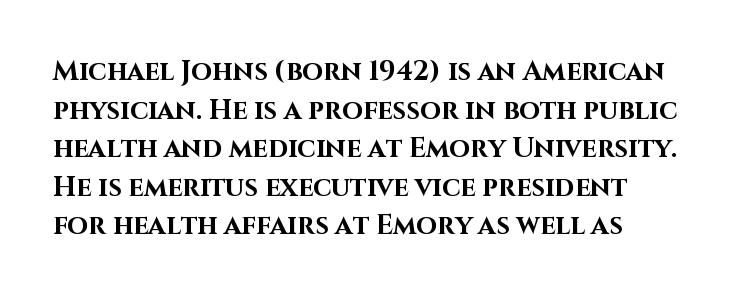
The image shows 27 px bold type, upright; set normal line spacing (1.43x), normal letter spacing, not underlined.
